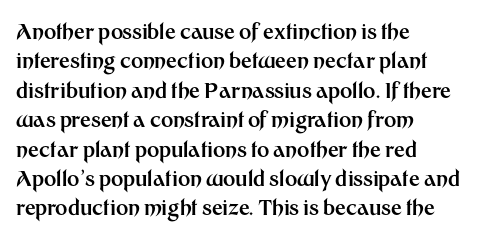
The image shows 21 px bold type, upright; set left-aligned, normal line spacing (1.4x), normal letter spacing, not underlined.
